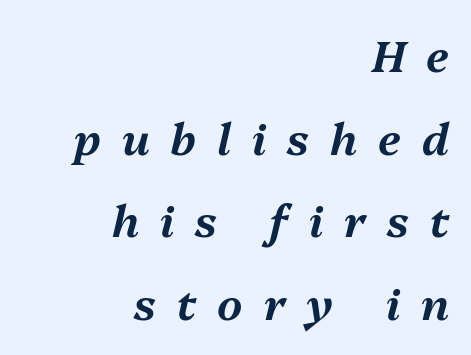
Q: Is the text italic (slanted)? A: Yes, it leans right by about 13 degrees.
Q: Is the text underlined? A: No.
Q: How is the paragraph aligned? A: Right-aligned.
Q: Is the spacing between letters normal or unusually wide? A: Unusually wide.
Q: Width (condensed, normal, or wide)? A: Normal.
Q: Stroke contrast? A: Medium.
Q: x-height? A: Medium.
Q: Monospaced? A: No.
